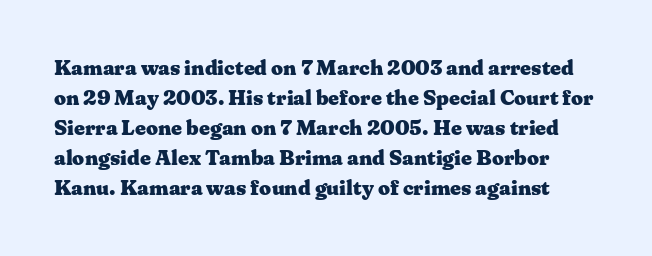
The typography opts for an upright posture over an oblique one. Compared with typical paragraphs, the rows here are spaced about the same. These words are printed bold, with thick strokes throughout. The letters sit at their default tracking, neither squeezed nor spread. Underlining? Definitely not there.
